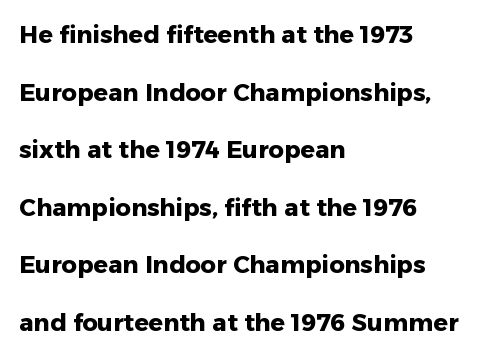
Q: Is the text bold? A: Yes.
Q: Is the text italic (slanted)? A: No, it is upright.
Q: Is the text underlined? A: No.
Q: How is the paragraph aligned? A: Left-aligned.
Q: Is the spacing between letters normal or unusually wide? A: Normal.
Q: Is the spacing between lines tight, normal or loose? A: Loose.
